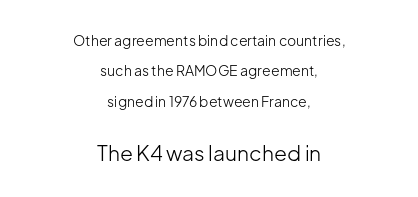
The emphasis by scale lands on block number two, below. This sample uses an upright cut, with every glyph sitting square on the baseline. These lines keep a tight, regular rhythm from letter to letter. Decoration check: the copy has no underline. Typeset on center — no edge is straight.
